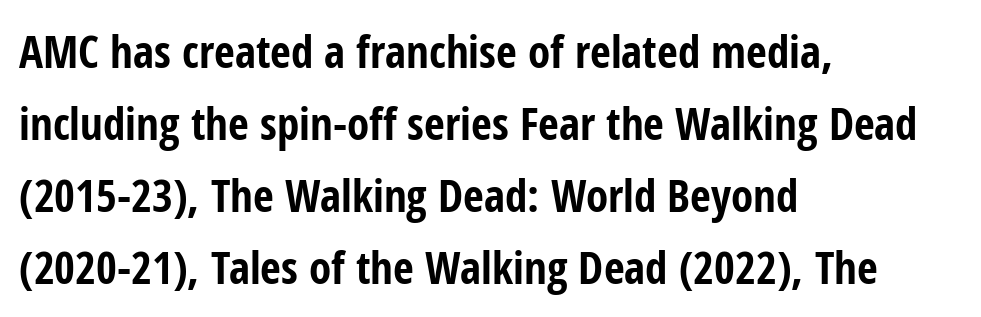
{"serif": "no", "italic": "no", "bold": "yes", "weight": "bold", "width": "condensed", "stroke_contrast": "low", "x_height": "medium", "monospaced": "no", "underline": "no", "align": "left", "line_spacing": "normal", "line_spacing_ratio": 1.6, "letter_spacing": "normal", "letter_spacing_em": 0.0, "glyph_px": 45}
